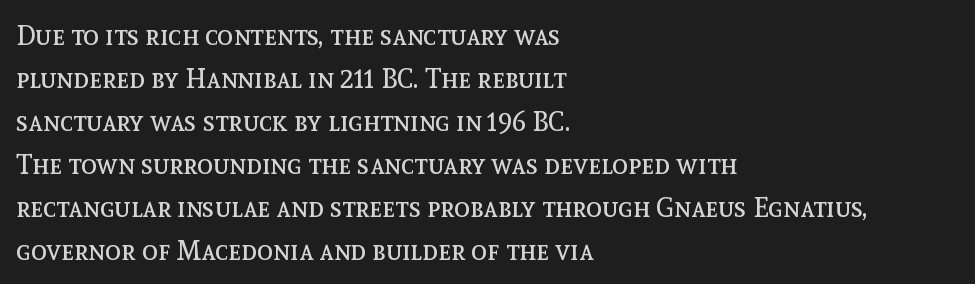
Line beginnings align vertically; line endings do not. Quick note: not italic, upright. No chunkiness to these letters — they're not bold. Default kerning and tracking; the words read as compact shapes.
